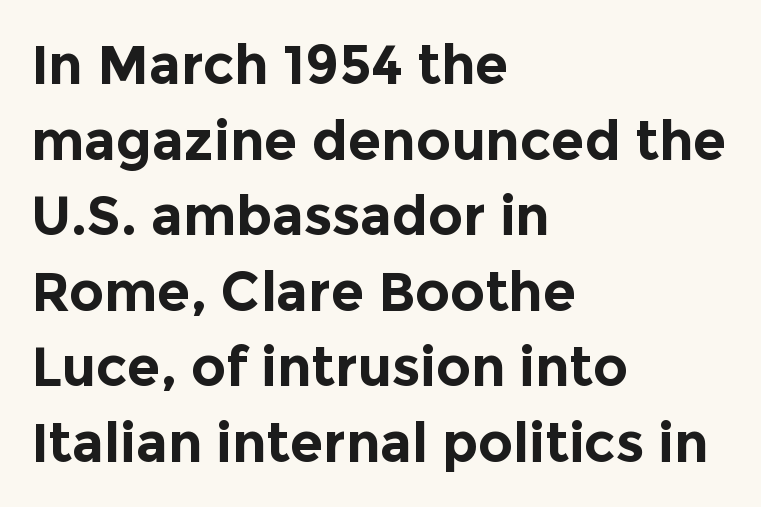
Q: Is the text bold? A: Yes.
Q: Is the text italic (slanted)? A: No, it is upright.
Q: Is the typeface a serif or a sans-serif typeface? A: Sans-serif.
Q: Is the text underlined? A: No.
Q: How is the paragraph aligned? A: Left-aligned.
Q: Is the spacing between letters normal or unusually wide? A: Normal.
Q: Is the spacing between lines tight, normal or loose? A: Normal.
Q: Width (condensed, normal, or wide)? A: Normal.
Q: x-height? A: Medium.
Q: Monospaced? A: No.
